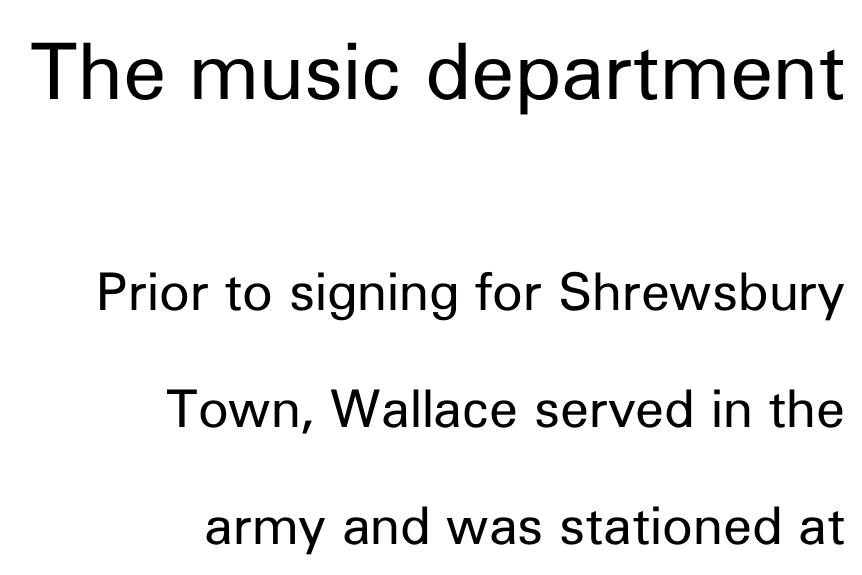
Q: Is the text bold? A: No.
Q: Is the text italic (slanted)? A: No, it is upright.
Q: Is the typeface a serif or a sans-serif typeface? A: Sans-serif.
Q: Is the text underlined? A: No.
Q: How is the paragraph aligned? A: Right-aligned.
Q: Is the spacing between letters normal or unusually wide? A: Normal.
Q: Is the spacing between lines tight, normal or loose? A: Loose.
Q: Which block of text is set in a larger size, the first (top) or the second (bottom)? A: The first (top) one.
Q: Width (condensed, normal, or wide)? A: Normal.
Q: Stroke contrast? A: Low.
Q: x-height? A: Medium.
Q: Monospaced? A: No.
